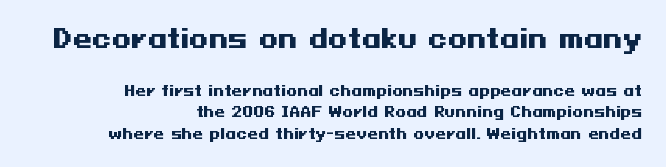
{"italic": "no", "bold": "yes", "underline": "no", "align": "right", "line_spacing": "normal", "line_spacing_ratio": 1.55, "letter_spacing": "normal", "letter_spacing_em": 0.0, "larger_block": "first", "size_ratio": 1.79, "glyph_px": 25}
